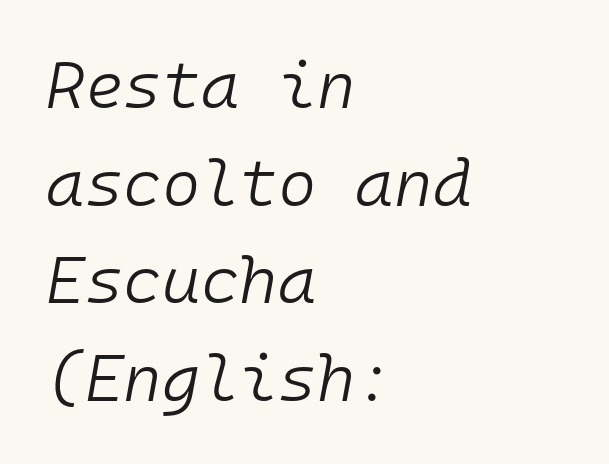
Q: Is the text bold? A: No.
Q: Is the text italic (slanted)? A: Yes, it leans right by about 10 degrees.
Q: Is the text underlined? A: No.
Q: How is the paragraph aligned? A: Left-aligned.
Q: Is the spacing between letters normal or unusually wide? A: Normal.
Q: Is the spacing between lines tight, normal or loose? A: Normal.
Q: Width (condensed, normal, or wide)? A: Normal.
Q: Stroke contrast? A: Low.
Q: x-height? A: Medium.
Q: Monospaced? A: Yes.
